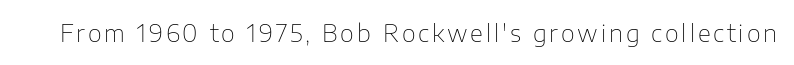
{"italic": "no", "bold": "no", "underline": "no", "glyph_px": 24}
